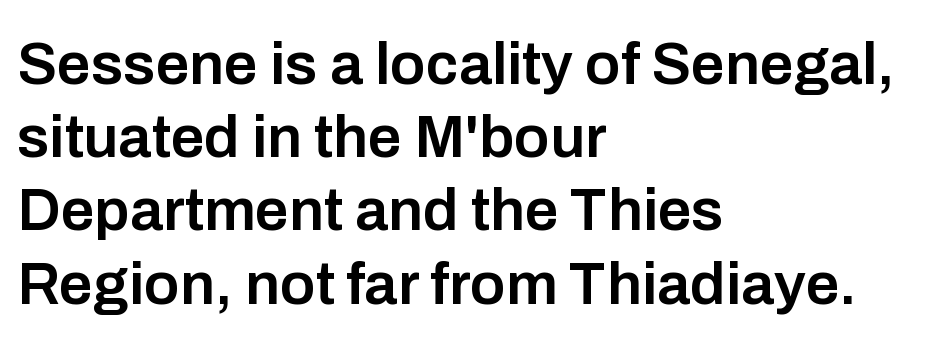
Q: Is the text bold? A: Semi-bold.
Q: Is the text italic (slanted)? A: No, it is upright.
Q: Is the typeface a serif or a sans-serif typeface? A: Sans-serif.
Q: Is the text underlined? A: No.
Q: How is the paragraph aligned? A: Left-aligned.
Q: Is the spacing between letters normal or unusually wide? A: Normal.
Q: Width (condensed, normal, or wide)? A: Normal.
Q: Stroke contrast? A: Low.
Q: x-height? A: Medium.
Q: Monospaced? A: No.
